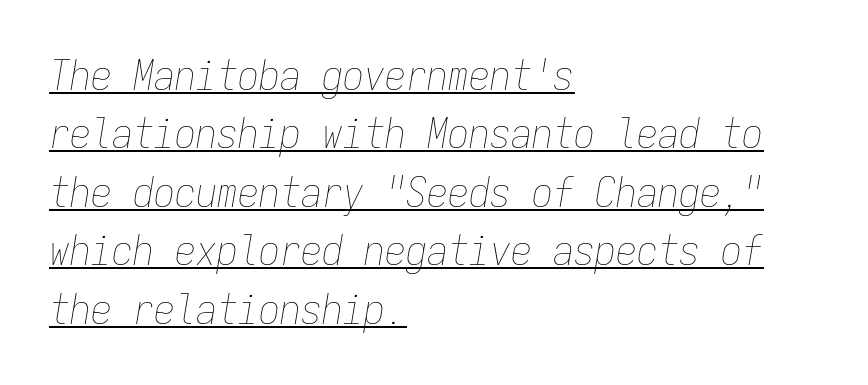
Italic: yes, the glyphs are oblique. The face used here is monospaced, like something from a code editor. In CSS terms this would be text-align: left. This rendering features underlined lettering. The gaps between neighbouring characters are ordinary and unremarkable.
